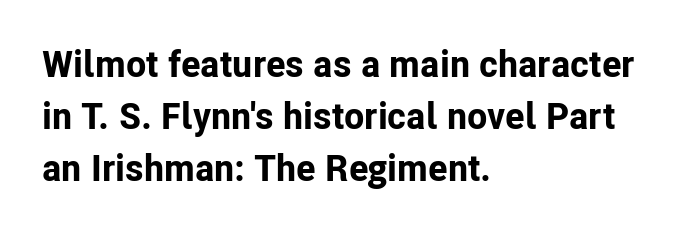
The image shows 37 px bold sans-serif type, upright; set left-aligned, normal line spacing (1.4x), normal letter spacing, not underlined; low stroke contrast and a medium x-height.
